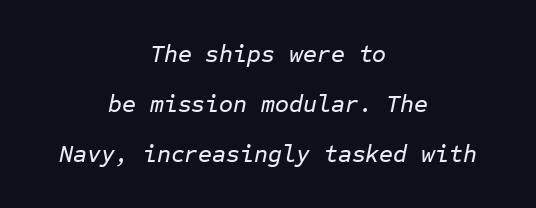
{"italic": "yes", "lean": "right", "slant_degrees": 12, "underline": "no", "align": "center", "line_spacing": "loose", "line_spacing_ratio": 2.09, "letter_spacing": "normal", "letter_spacing_em": 0.0, "glyph_px": 24}
